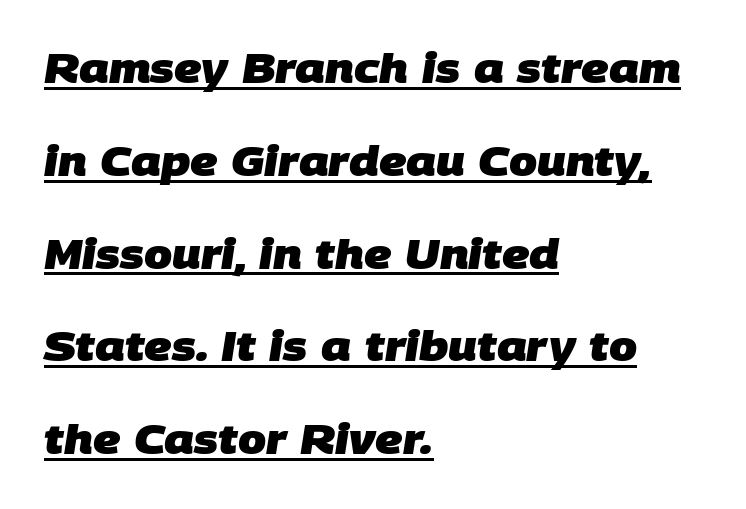
The image shows 40 px heavy sans-serif type; set left-aligned, loose line spacing (2.32x), normal letter spacing, underlined; low stroke contrast and a large x-height.
